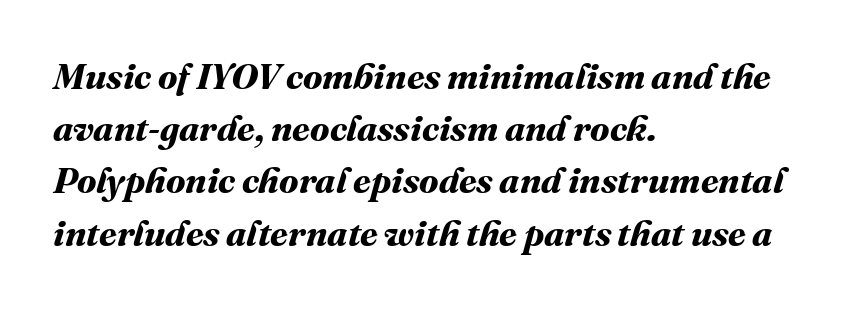
Q: Is the text bold? A: Yes.
Q: Is the text underlined? A: No.
Q: How is the paragraph aligned? A: Left-aligned.
Q: Is the spacing between letters normal or unusually wide? A: Normal.
Q: Is the spacing between lines tight, normal or loose? A: Normal.
Q: Width (condensed, normal, or wide)? A: Normal.
Q: Stroke contrast? A: Medium.
Q: x-height? A: Medium.
Q: Monospaced? A: No.
